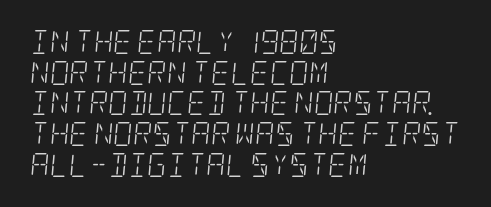
The image shows 24 px text type, italic (leaning right); set left-aligned, normal line spacing (1.28x), normal letter spacing, not underlined.
